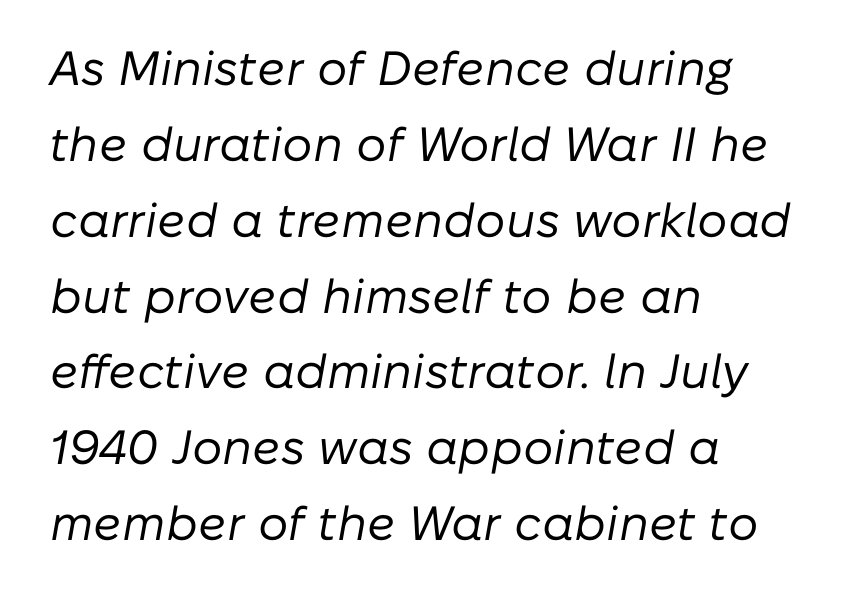
{"italic": "yes", "lean": "right", "slant_degrees": 10, "bold": "no", "weight": "regular", "width": "normal", "stroke_contrast": "low", "x_height": "medium", "monospaced": "no", "underline": "no", "align": "left", "line_spacing": "normal", "line_spacing_ratio": 1.58, "letter_spacing": "normal", "letter_spacing_em": 0.0, "glyph_px": 48}
